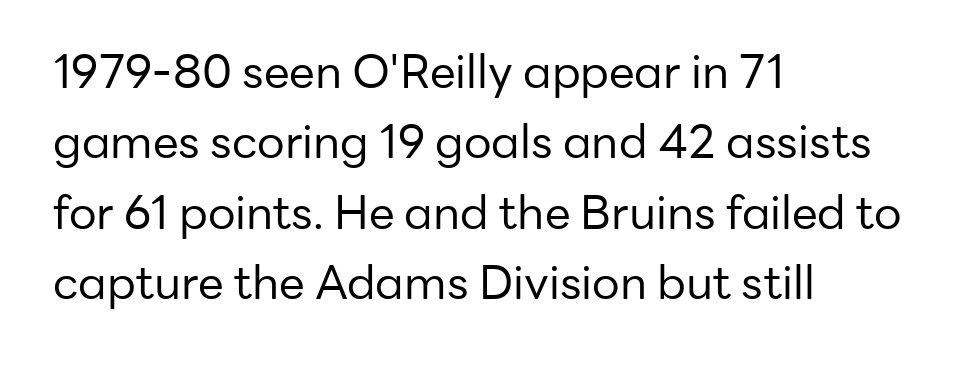
{"serif": "no", "italic": "no", "bold": "no", "weight": "regular", "width": "normal", "stroke_contrast": "low", "x_height": "medium", "monospaced": "no", "underline": "no", "align": "left", "line_spacing": "normal", "line_spacing_ratio": 1.53, "letter_spacing": "normal", "letter_spacing_em": 0.0, "glyph_px": 46}
